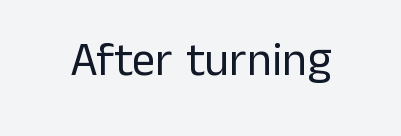
Q: Is the text bold? A: No.
Q: Is the text italic (slanted)? A: No, it is upright.
Q: Is the typeface a serif or a sans-serif typeface? A: Sans-serif.
Q: Is the text underlined? A: No.
Q: Is the spacing between letters normal or unusually wide? A: Normal.
Q: Width (condensed, normal, or wide)? A: Normal.
Q: Stroke contrast? A: Low.
Q: x-height? A: Medium.
Q: Monospaced? A: No.
